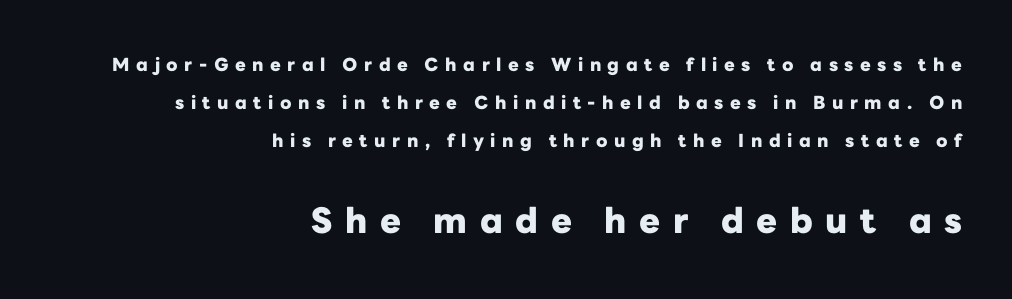
The foot of each line stays bare and open. Look at the glyph heights: the lower group is clearly the bigger setting. All the whitespace from short lines collects on the left. Heft: maximum for text — a bold.
